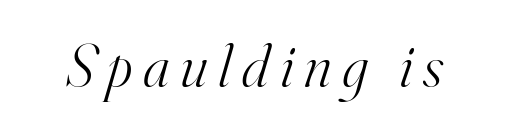
The image shows 61 px light serif type, italic (leaning right); set not underlined; high stroke contrast and a small x-height.
